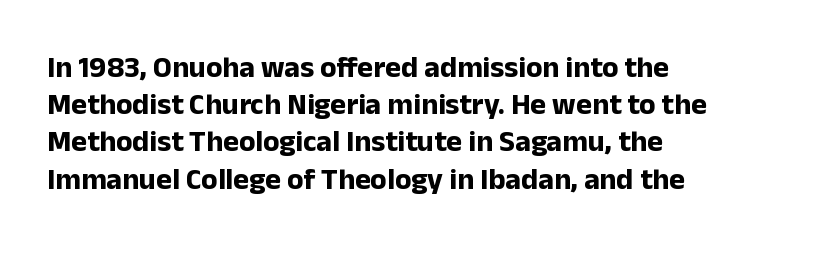
Strong, thick strokes mark this as bold type. You can tell it's not italic because the verticals are truly vertical. Unlike a traditional serif, this face leaves its strokes unadorned. Do the characters align in a grid? No, the font is proportional. Is the letter spacing exaggerated? No — it looks like the ordinary default. Bare-footed words on every line.
